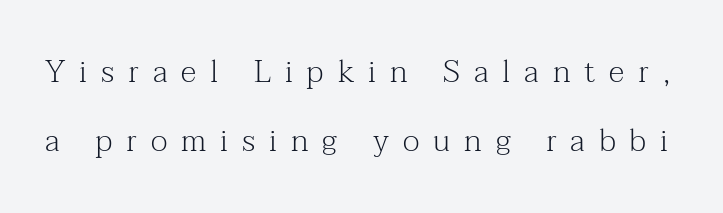
{"serif": "yes", "italic": "no", "bold": "no", "weight": "light", "width": "normal", "stroke_contrast": "medium", "x_height": "medium", "monospaced": "no", "underline": "no", "line_spacing": "loose", "line_spacing_ratio": 2.21, "letter_spacing": "wide", "letter_spacing_em": 0.45, "glyph_px": 31}
